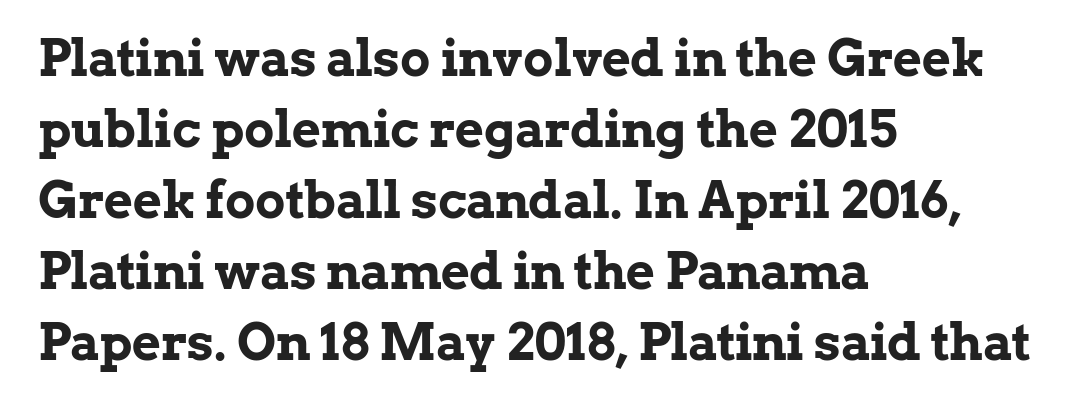
Bare-footed words on every line. Check where the strokes stop: tiny serifs finish them off. Varying glyph widths throughout — classic text-font behaviour. Tracking value appears to be zero — textbook default spacing.
